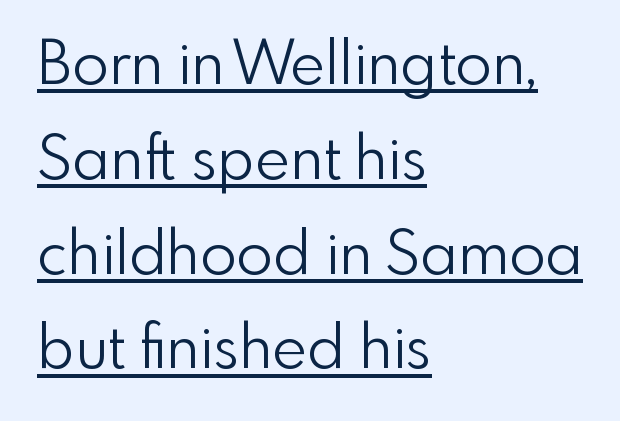
The image shows 60 px light sans-serif type, upright; set left-aligned, normal line spacing (1.58x), normal letter spacing, underlined; low stroke contrast and a small x-height.
